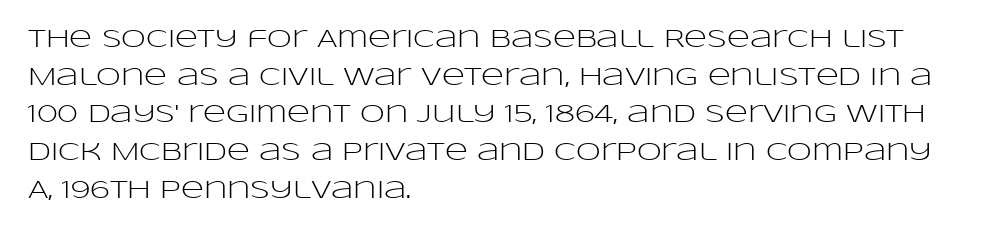
Q: Is the text bold? A: No.
Q: Is the text italic (slanted)? A: No, it is upright.
Q: Is the text underlined? A: No.
Q: How is the paragraph aligned? A: Left-aligned.
Q: Is the spacing between letters normal or unusually wide? A: Normal.
Q: Is the spacing between lines tight, normal or loose? A: Normal.
